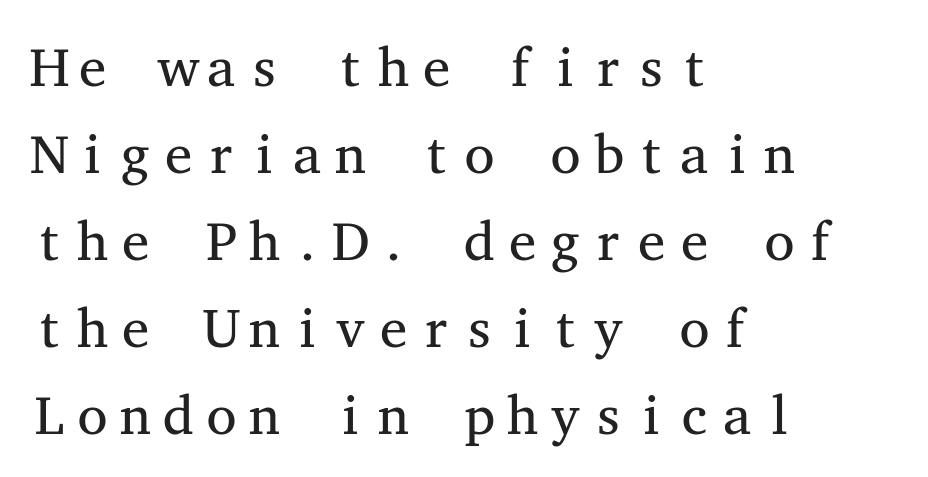
The image shows 55 px regular-weight, wide serif type, upright, monospaced; set left-aligned, normal line spacing (1.58x), normal letter spacing, not underlined; medium stroke contrast and a medium x-height.
